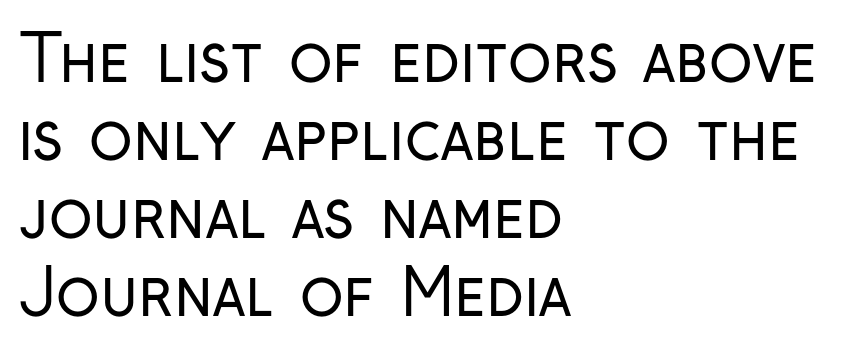
Each line starts at the same left margin while the right side varies. Weight: regular or lighter. Tall strokes in this sample are plumb rather than angled. Honestly, the letter spacing is just normal — you wouldn't notice it. The rendering shows plain stroke endings on the letterforms — a sans-serif design. This sample has the flowing, uneven cadence of proportional lettering.
